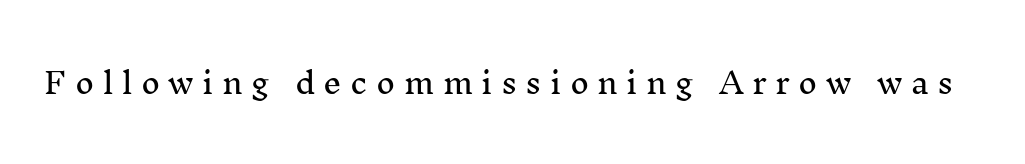
The image shows 29 px serif type, upright; set unusually wide letter spacing (+0.29 em), not underlined; medium stroke contrast and a medium x-height.
